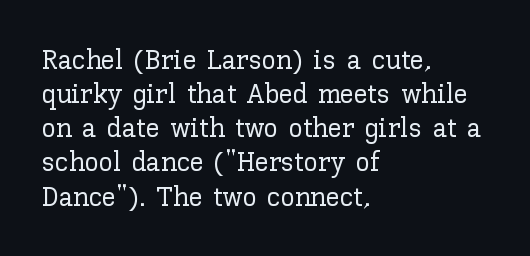
This rendering uses left alignment, leaving the right contour irregular. There is no visible air inserted between adjacent glyphs. This is roman type, the default non-slanted kind. A typesetter would call this proportional, since set widths differ per character.
